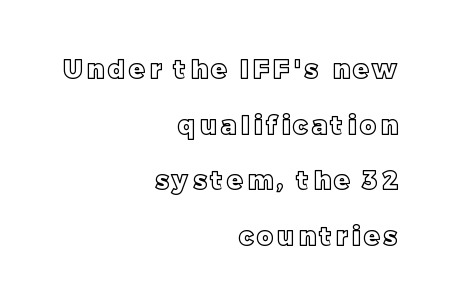
{"italic": "no", "underline": "no", "align": "right", "line_spacing": "loose", "line_spacing_ratio": 2.23, "glyph_px": 25}
